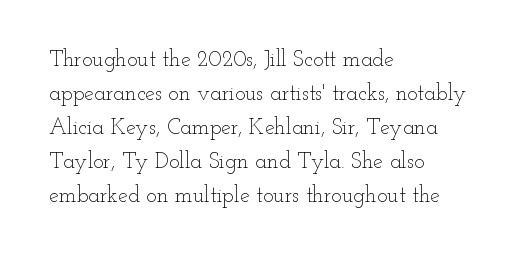
Q: Is the text bold? A: No.
Q: Is the text italic (slanted)? A: No, it is upright.
Q: Is the text underlined? A: No.
Q: How is the paragraph aligned? A: Left-aligned.
Q: Is the spacing between letters normal or unusually wide? A: Normal.
Q: Is the spacing between lines tight, normal or loose? A: Normal.
